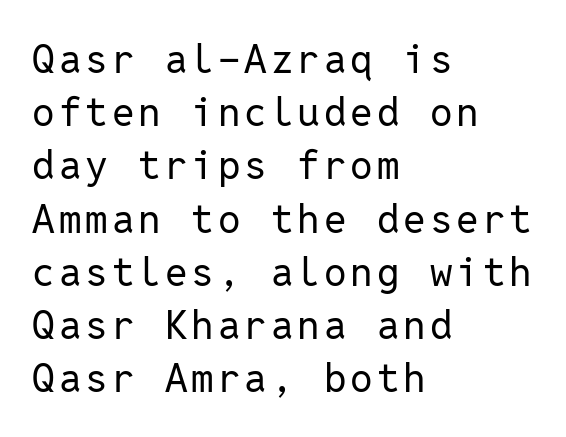
{"serif": "no", "italic": "no", "bold": "no", "weight": "regular", "width": "normal", "stroke_contrast": "low", "x_height": "medium", "monospaced": "yes", "underline": "no", "align": "left", "line_spacing": "normal", "line_spacing_ratio": 1.33, "glyph_px": 40}
